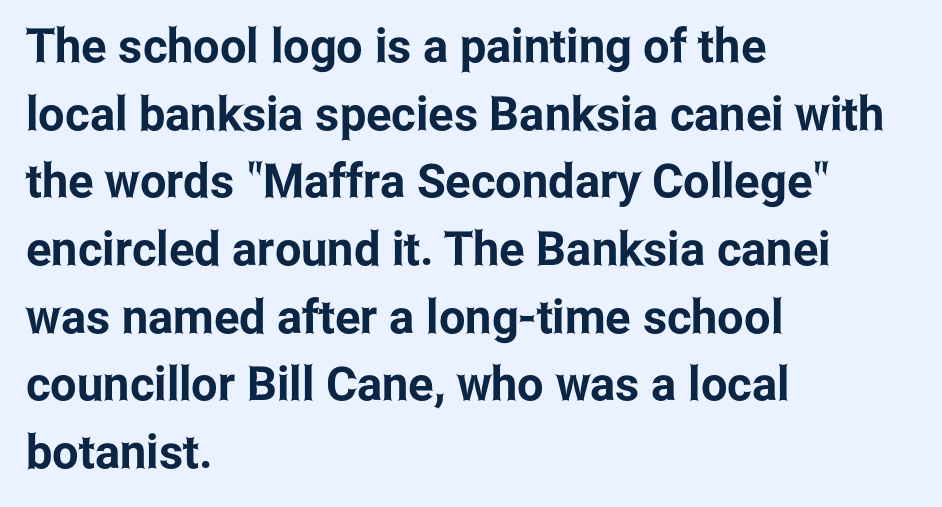
Q: Is the text italic (slanted)? A: No, it is upright.
Q: Is the typeface a serif or a sans-serif typeface? A: Sans-serif.
Q: Is the text underlined? A: No.
Q: How is the paragraph aligned? A: Left-aligned.
Q: Is the spacing between letters normal or unusually wide? A: Normal.
Q: Is the spacing between lines tight, normal or loose? A: Normal.
Q: Width (condensed, normal, or wide)? A: Condensed.
Q: Stroke contrast? A: Low.
Q: x-height? A: Medium.
Q: Monospaced? A: No.
